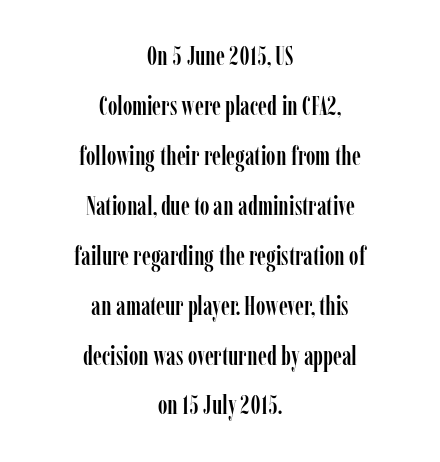
The image shows 26 px text type, upright; set centered, loose line spacing (1.92x), normal letter spacing, not underlined.
